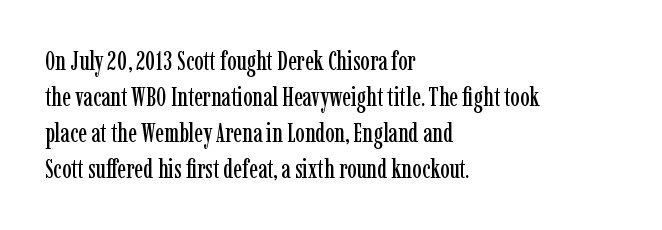
{"italic": "no", "underline": "no", "align": "left", "line_spacing": "normal", "line_spacing_ratio": 1.38, "letter_spacing": "normal", "letter_spacing_em": 0.0, "glyph_px": 26}
